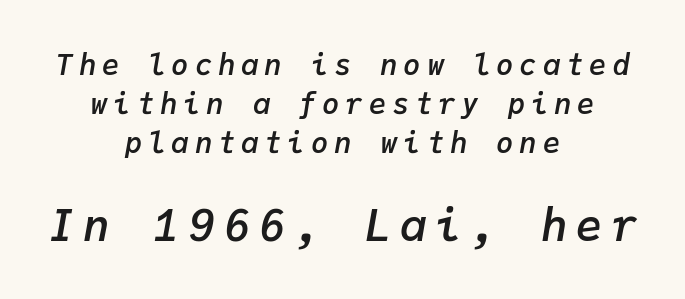
The image shows 44 px semibold type, italic (leaning right), monospaced; set centered, normal line spacing (1.34x), unusually wide letter spacing (+0.2 em), not underlined; the second (bottom) block is 1.52x larger; low stroke contrast and a medium x-height.
